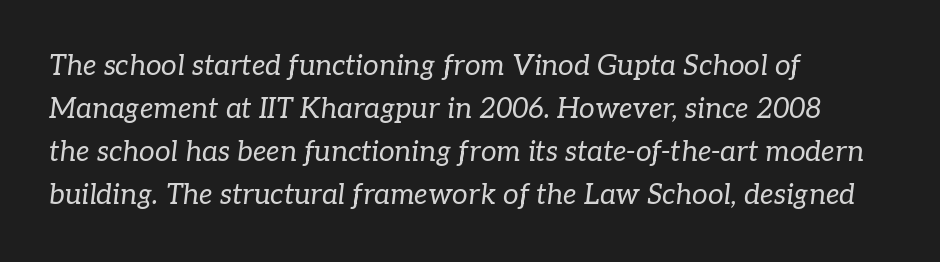
No extra ink here — the face is not bold. The space beneath each line is pristine and unruled. The letters advance in unequal steps, a hallmark of proportional type. Students, note that the glyphs here touch the page at normal intervals.
